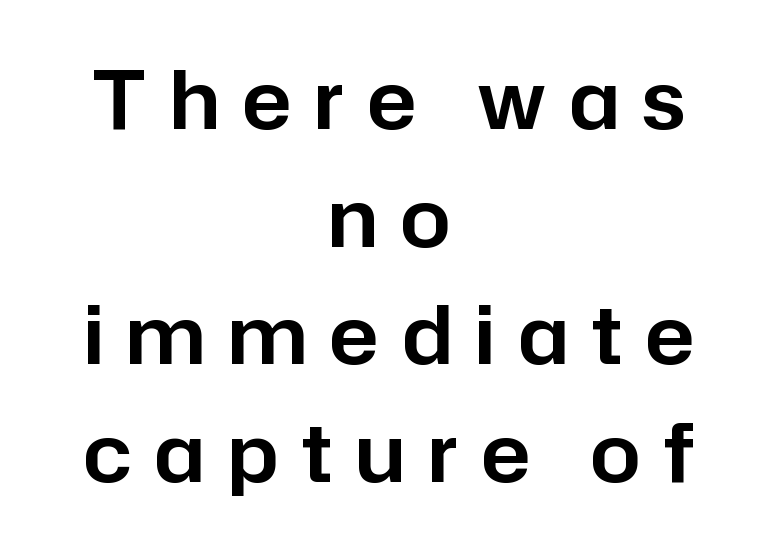
{"serif": "no", "italic": "no", "width": "normal", "stroke_contrast": "low", "x_height": "medium", "monospaced": "no", "underline": "no", "align": "center", "line_spacing": "normal", "line_spacing_ratio": 1.47, "letter_spacing": "wide", "letter_spacing_em": 0.29, "glyph_px": 80}
